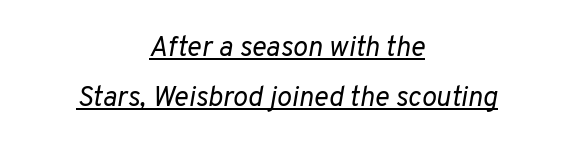
The image shows 28 px regular-weight type, italic (leaning right); set centered, line spacing 1.77x, normal letter spacing, underlined; low stroke contrast and a medium x-height.
